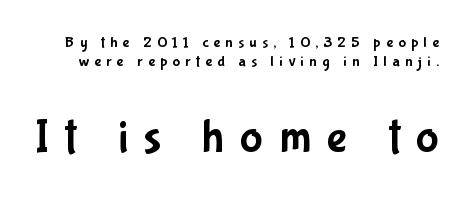
{"serif": "no", "italic": "no", "width": "condensed", "stroke_contrast": "low", "x_height": "medium", "monospaced": "no", "underline": "no", "line_spacing_ratio": 1.21, "letter_spacing": "wide", "letter_spacing_em": 0.33, "larger_block": "second", "size_ratio": 3.0, "glyph_px": 48}
